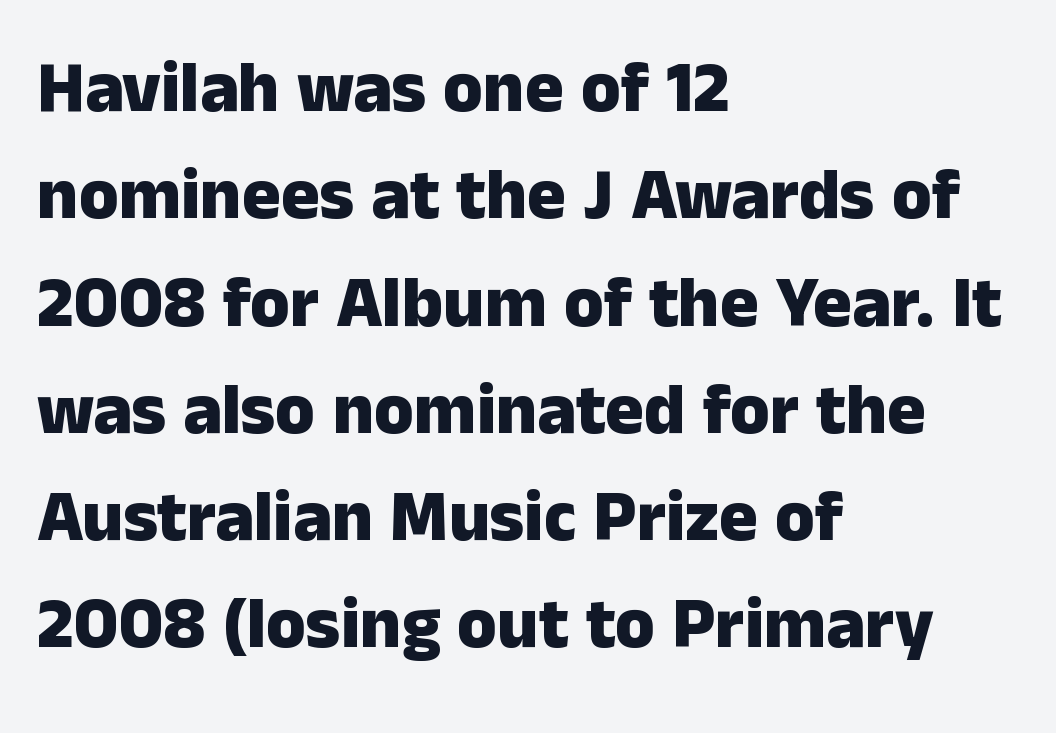
Notice how descenders clear the ascenders below comfortably — that's standard leading. This sample uses a sans-serif face. The space beneath each line is pristine and unruled. Honestly, the letter spacing is just normal — you wouldn't notice it. A typesetter would call this proportional, since set widths differ per character.
